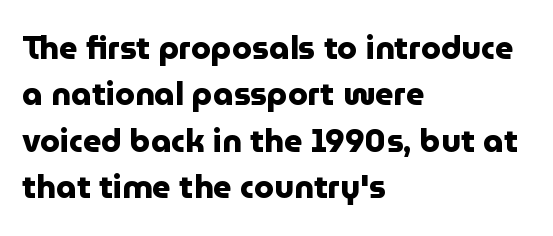
Spacing verdict: proportional, widths tailored to each character. The type family on display is of the sans-serif kind. Default kerning and tracking; the words read as compact shapes. The rendering uses a moderate line-height, typical for paragraphs.
